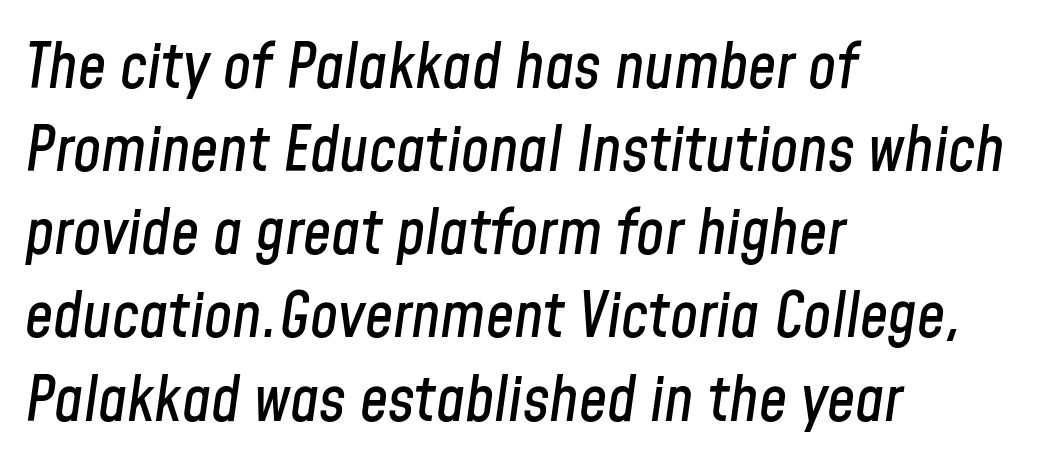
Q: Is the text italic (slanted)? A: Yes, it leans right by about 8 degrees.
Q: Is the text underlined? A: No.
Q: How is the paragraph aligned? A: Left-aligned.
Q: Is the spacing between letters normal or unusually wide? A: Normal.
Q: Is the spacing between lines tight, normal or loose? A: Normal.
Q: Width (condensed, normal, or wide)? A: Condensed.
Q: Stroke contrast? A: Low.
Q: x-height? A: Medium.
Q: Monospaced? A: No.
